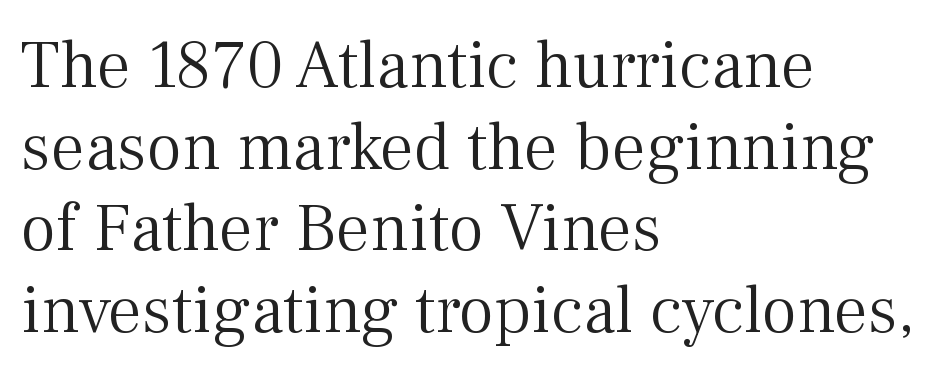
Observe the ordinary spacing: letters are neighbours, not strangers. Regarding serifs, this sample has them. You can tell it's not italic because the verticals are truly vertical. Just letters on the line, the space beneath them empty. Short and long lines alike share a common starting point at left. Note the varied advance widths — an 'i' is clearly narrower than an 'm'.
